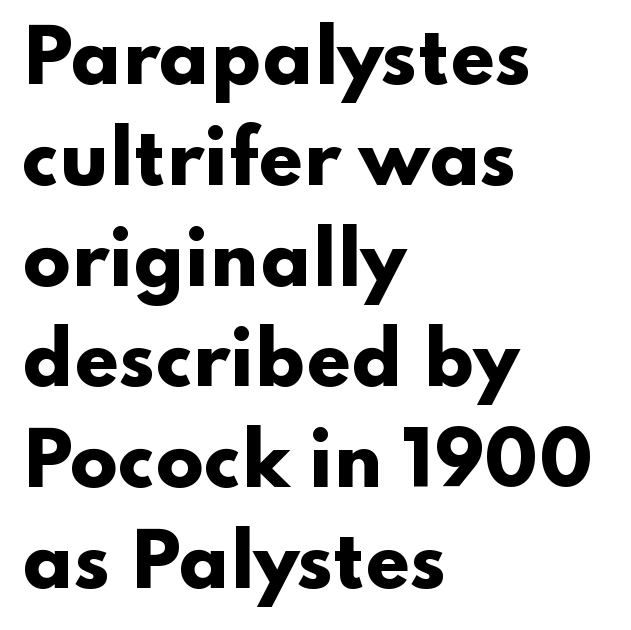
The image shows 71 px heavy, wide sans-serif type, upright; set left-aligned, normal line spacing (1.42x), normal letter spacing, not underlined; low stroke contrast and a small x-height.
